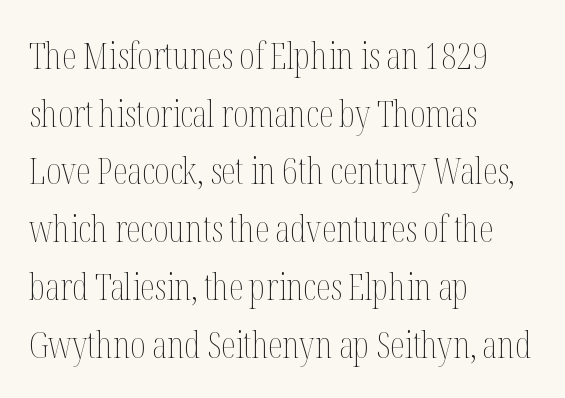
Q: Is the text bold? A: No.
Q: Is the text italic (slanted)? A: No, it is upright.
Q: Is the text underlined? A: No.
Q: How is the paragraph aligned? A: Left-aligned.
Q: Is the spacing between letters normal or unusually wide? A: Normal.
Q: Is the spacing between lines tight, normal or loose? A: Normal.
Q: Width (condensed, normal, or wide)? A: Condensed.
Q: Stroke contrast? A: Medium.
Q: x-height? A: Medium.
Q: Monospaced? A: No.
